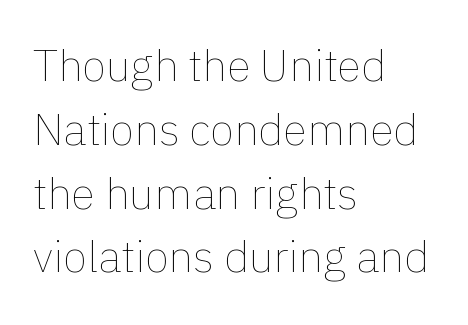
{"italic": "no", "bold": "no", "weight": "thin", "width": "normal", "stroke_contrast": "low", "x_height": "medium", "monospaced": "no", "underline": "no", "align": "left", "line_spacing": "normal", "line_spacing_ratio": 1.45, "letter_spacing": "normal", "letter_spacing_em": 0.0, "glyph_px": 44}
